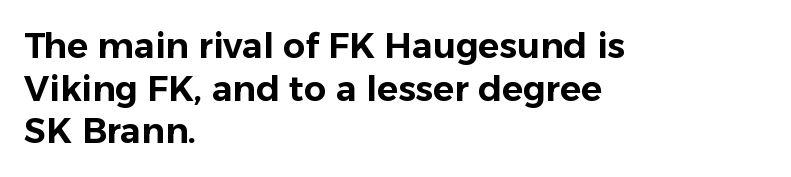
{"serif": "no", "italic": "no", "width": "normal", "stroke_contrast": "low", "x_height": "medium", "monospaced": "no", "underline": "no", "align": "left", "line_spacing_ratio": 1.22, "letter_spacing": "normal", "letter_spacing_em": 0.0, "glyph_px": 35}
